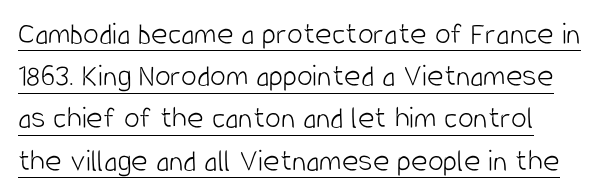
Are there feet on the stems? There aren't — it's a sans. The type sits square on the baseline with zero lean. A typesetter would call this proportional, since set widths differ per character. The horizontal fit of the characters is conventional and even.
